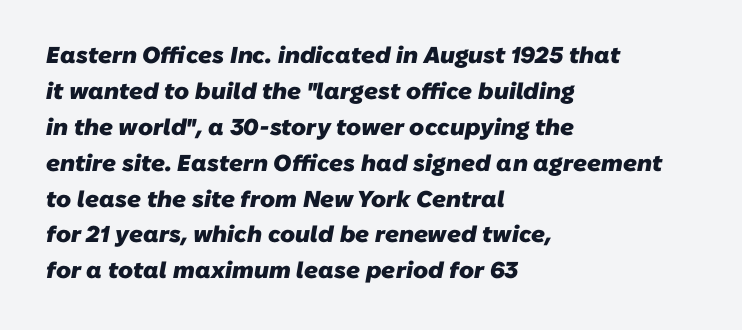
Observe the ordinary spacing: letters are neighbours, not strangers. You'd pick this weight for a headline — it's a proper bold. The rag falls on the right side of this text block. Quick note: underline off.
